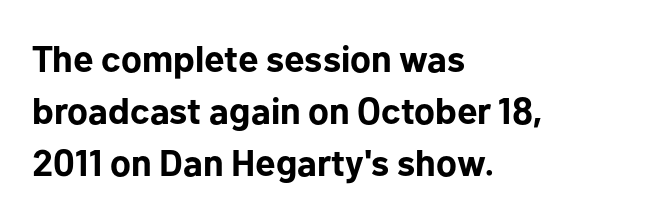
Q: Is the text bold? A: Yes.
Q: Is the text italic (slanted)? A: No, it is upright.
Q: Is the typeface a serif or a sans-serif typeface? A: Sans-serif.
Q: Is the text underlined? A: No.
Q: How is the paragraph aligned? A: Left-aligned.
Q: Is the spacing between letters normal or unusually wide? A: Normal.
Q: Is the spacing between lines tight, normal or loose? A: Normal.
Q: Width (condensed, normal, or wide)? A: Normal.
Q: Stroke contrast? A: Low.
Q: x-height? A: Medium.
Q: Monospaced? A: No.
